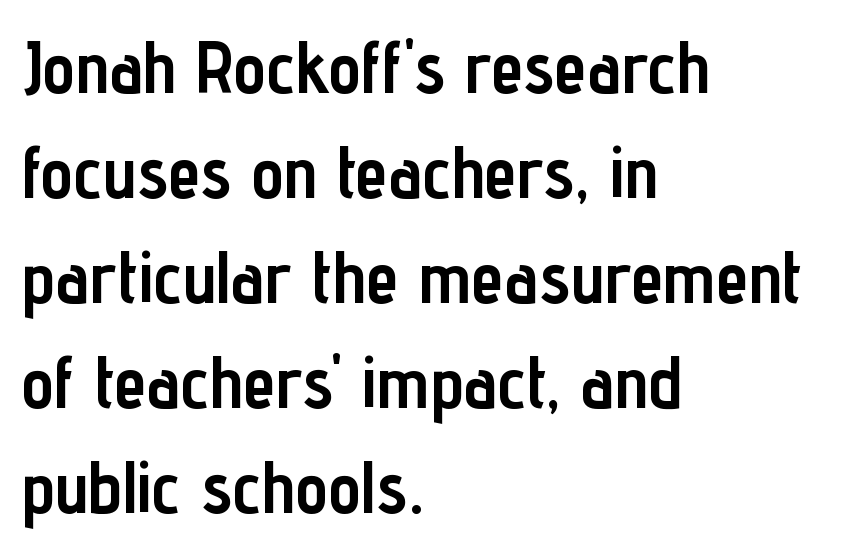
The image shows 73 px semibold, condensed sans-serif type, upright; set left-aligned, normal line spacing (1.44x), normal letter spacing, not underlined; low stroke contrast and a medium x-height.
